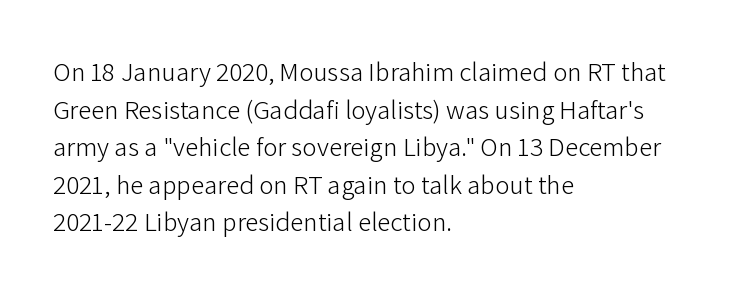
{"italic": "no", "bold": "no", "underline": "no", "align": "left", "line_spacing": "normal", "line_spacing_ratio": 1.39, "letter_spacing": "normal", "letter_spacing_em": 0.0, "glyph_px": 27}
